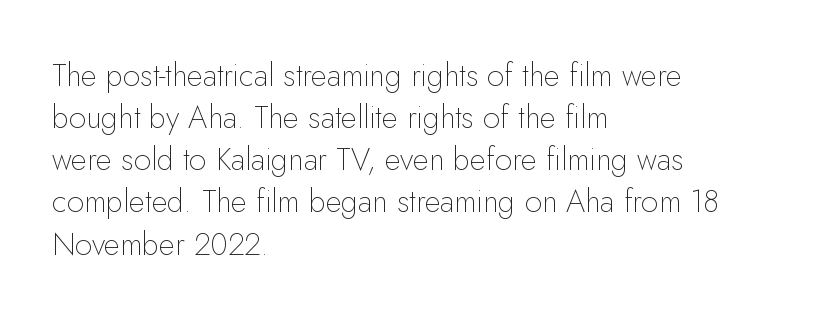
The foot of each line stays bare and open. Think of a printed novel: that variable character pitch is what you see here. The rendering shows plain stroke endings on the letterforms — a sans-serif design. All the whitespace from short lines collects on the right.
